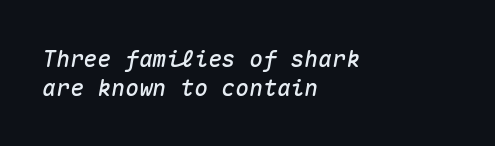
It's the slanting kind of type. Quick note: underline off. Compared with a centered layout, this one pins lines to the left instead. Quick note: interline space is typical.
